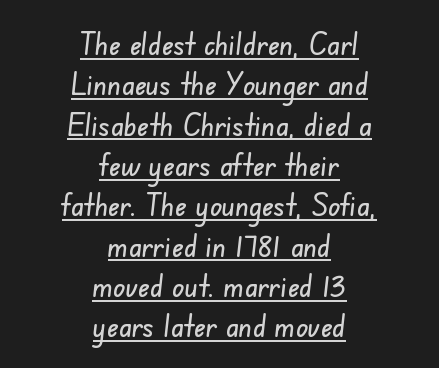
The image shows 32 px condensed sans-serif type; set centered, normal line spacing (1.26x), normal letter spacing, underlined; low stroke contrast and a small x-height.
